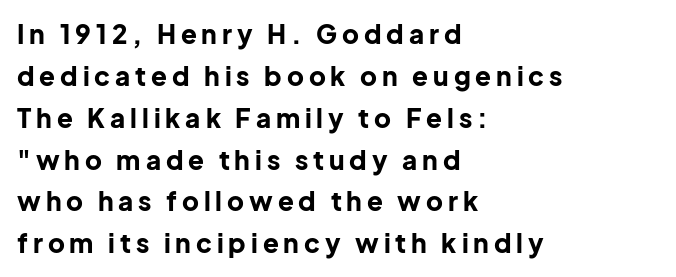
The image shows 26 px bold type, upright; set left-aligned, normal line spacing (1.61x), not underlined.
